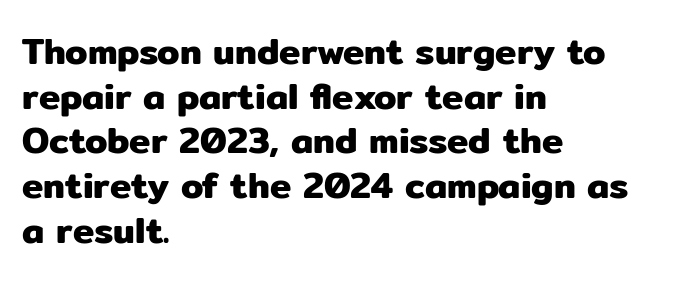
Q: Is the text italic (slanted)? A: No, it is upright.
Q: Is the typeface a serif or a sans-serif typeface? A: Sans-serif.
Q: Is the text underlined? A: No.
Q: How is the paragraph aligned? A: Left-aligned.
Q: Is the spacing between letters normal or unusually wide? A: Normal.
Q: Width (condensed, normal, or wide)? A: Normal.
Q: Stroke contrast? A: Low.
Q: x-height? A: Medium.
Q: Monospaced? A: No.
